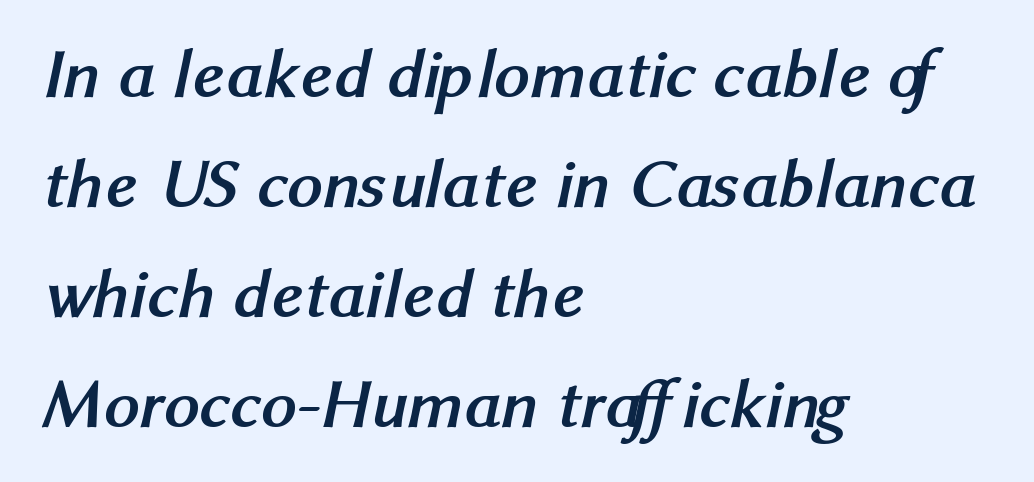
All the whitespace from short lines collects on the right. The passage shown is typed in a proportional face where columns would drift. The designer left line spacing at the default. I'd describe the lettering as bold — thick and assertive. A typesetter would call this zero additional tracking. The type family on display is of the sans-serif kind.
